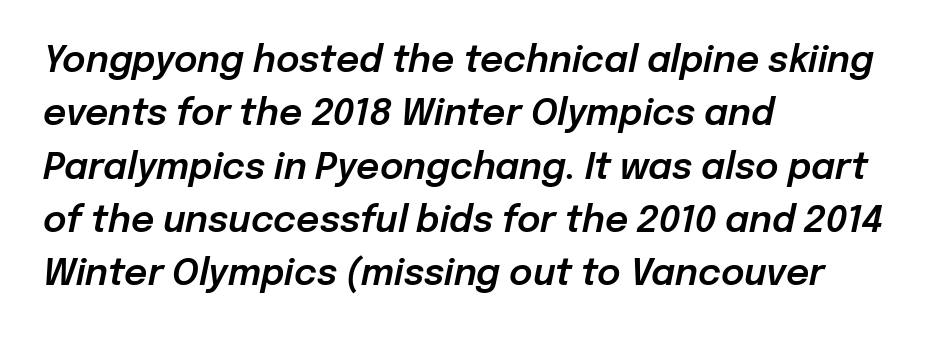
These lines are set flush left with a ragged right edge. These lines are rendered in a variable-pitch font. The string is rendered with underlining switched off. The designer left line spacing at the default. Caption: standard tracking, unaltered. The glyphs look as if they've been sheared to an angle.
